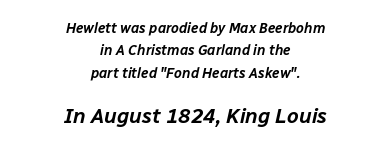
The image shows 21 px text type, italic (leaning right); set centered, normal line spacing (1.6x), normal letter spacing, not underlined; the second (bottom) block is 1.5x larger.
